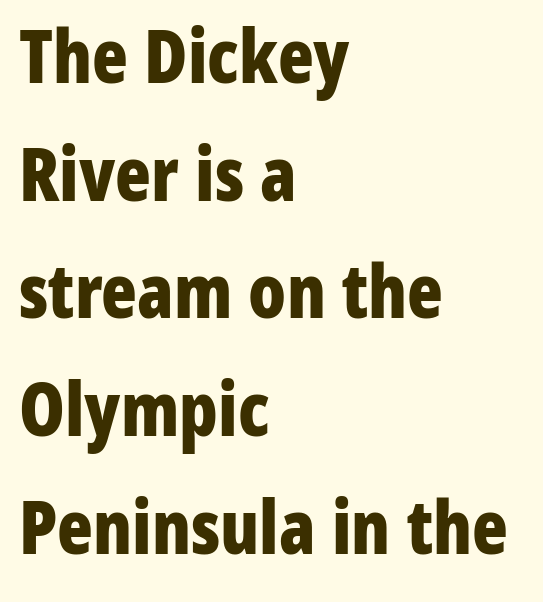
{"serif": "no", "italic": "no", "bold": "yes", "weight": "bold", "width": "condensed", "stroke_contrast": "low", "x_height": "medium", "monospaced": "no", "underline": "no", "align": "left", "line_spacing": "normal", "line_spacing_ratio": 1.59, "letter_spacing": "normal", "letter_spacing_em": 0.0, "glyph_px": 74}
